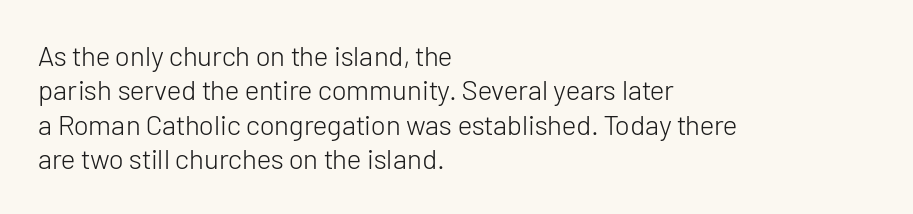
Q: Is the text bold? A: No.
Q: Is the text italic (slanted)? A: No, it is upright.
Q: Is the typeface a serif or a sans-serif typeface? A: Sans-serif.
Q: Is the text underlined? A: No.
Q: How is the paragraph aligned? A: Left-aligned.
Q: Is the spacing between letters normal or unusually wide? A: Normal.
Q: Width (condensed, normal, or wide)? A: Normal.
Q: Stroke contrast? A: Low.
Q: x-height? A: Medium.
Q: Monospaced? A: No.
